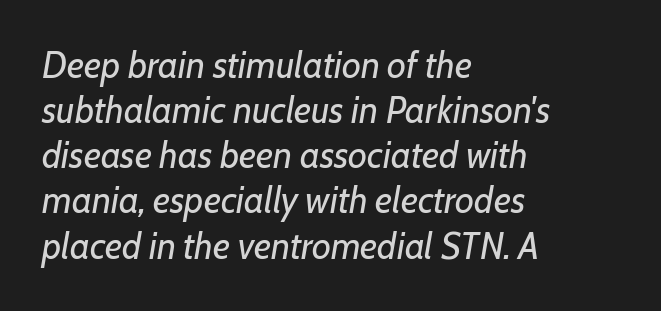
What stands out about the letter spacing? Nothing — it is the standard amount. No letter is thick-stroked: the sample isn't bold. The passage shown leans; its letterforms are oblique. Short and long lines alike share a common starting point at left. Spacing verdict: proportional, widths tailored to each character.
